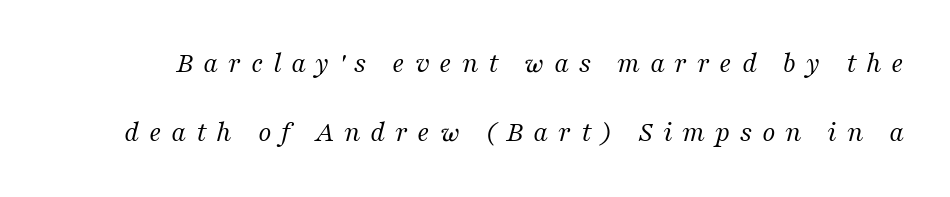
Is this a fixed-width face? No — the glyphs have proportional, varying widths. Check where the strokes stop: tiny serifs finish them off. The space directly below the letters is spotless. The font is comparable to plain body text, perhaps lighter.
